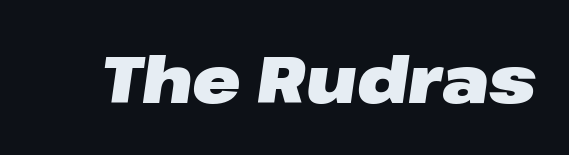
The image shows 65 px heavy, wide type, italic (leaning right); set normal letter spacing, not underlined; low stroke contrast and a medium x-height.
